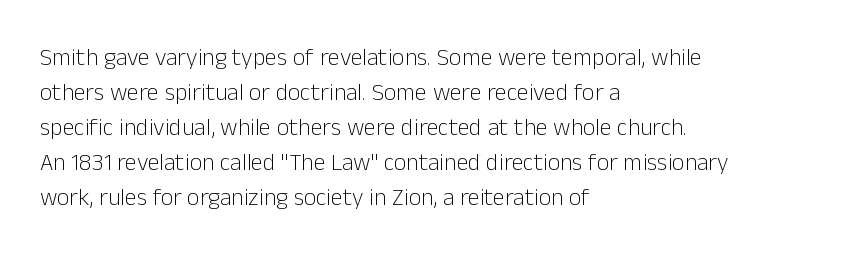
No word sits above an underline. This is the regular roman posture of the typeface. The lines in this sample share a left origin and differ only in where they stop. Successive baselines arrive at the customary interval.
